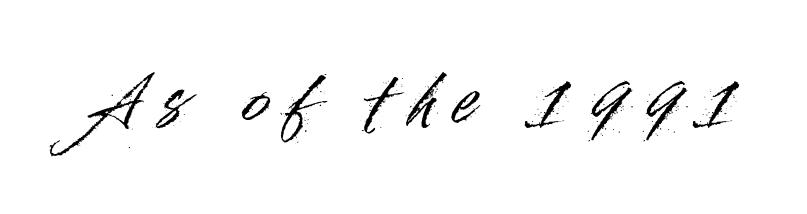
Just letters on the line, the space beneath them empty. Compared with typical body copy, the letter spacing here is much looser. The passage shown is typed in a proportional face where columns would drift. The passage shown is typeset with a sans-serif family.
